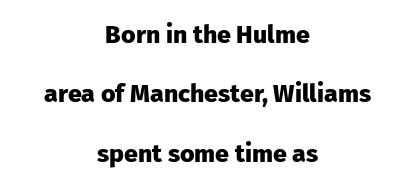
The image shows 25 px bold type, upright; set centered, loose line spacing (2.38x), normal letter spacing, not underlined.
